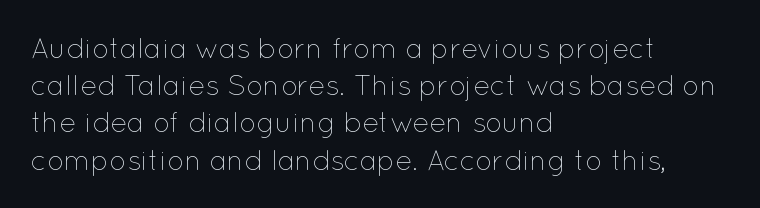
Think of a printed novel: that variable character pitch is what you see here. The letters stand straight up with perfectly vertical stems. Each word holds together tightly as a unit, with standard inter-letter gaps. The passage shown is not underscored anywhere. Does the leading feel generous? No, just average. Casual observation: everything's shoved over to the left.
